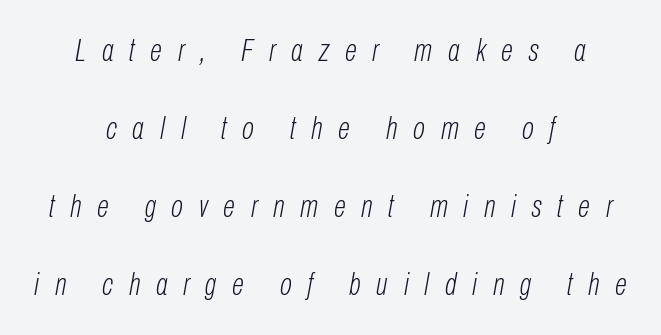
The image shows 32 px light, condensed type, italic (leaning right); set centered, loose line spacing (2.44x), unusually wide letter spacing (+0.49 em), not underlined; low stroke contrast and a medium x-height.
